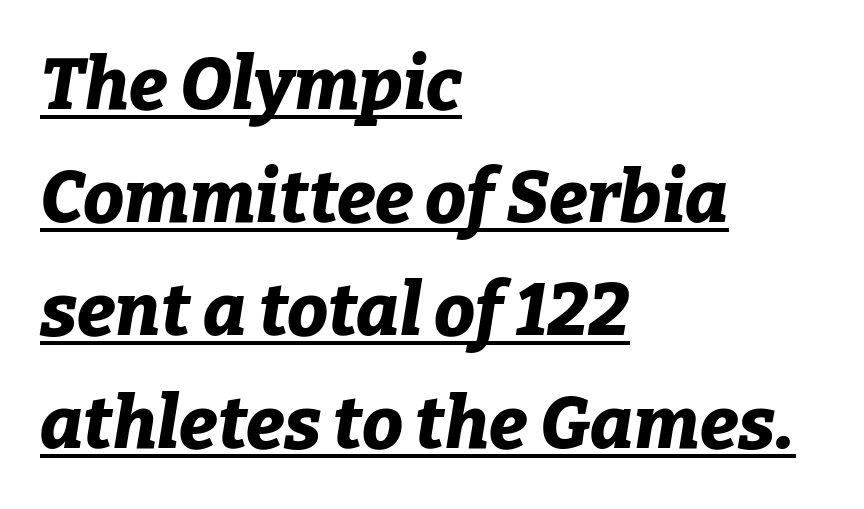
This rendering leaves character spacing at its baseline value. Compared with a centered layout, this one pins lines to the left instead. Weight: bold. Like a heading marked for emphasis, these lines bear an underscore. A normal amount of white space separates one row of letters from the next. Spacing verdict: proportional, widths tailored to each character.
